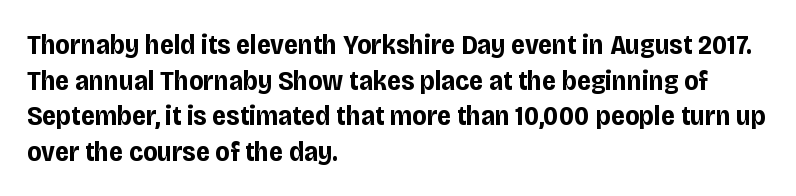
The paragraph has a hard left edge and a soft right edge. Students, observe: this is what conventionally led text looks like. Posture: straight, roman, zero tilt. The face used here is rendered with its standard letterfit. Each letter keeps its own natural width here, so spacing adapts to shape.
